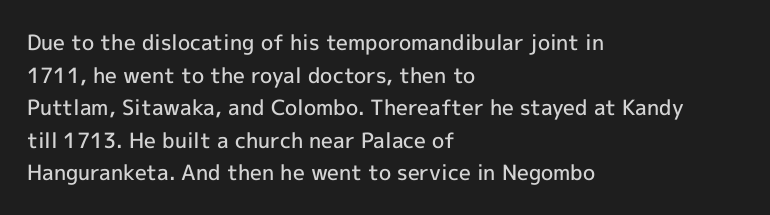
Decoration check: the copy has no underline. If you drew a ruler down the left edge, every line would touch it. How would I describe the line gaps? Plain and ordinary. The characters look somewhat weighty, a semibold short of true bold. Ordinary non-slanted type is in use.
